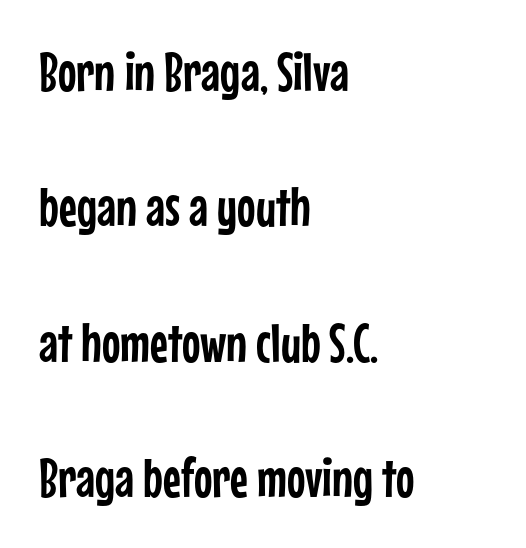
{"serif": "no", "italic": "no", "width": "condensed", "stroke_contrast": "low", "x_height": "medium", "monospaced": "no", "underline": "no", "align": "left", "line_spacing": "loose", "line_spacing_ratio": 2.46, "letter_spacing": "normal", "letter_spacing_em": 0.0, "glyph_px": 55}
